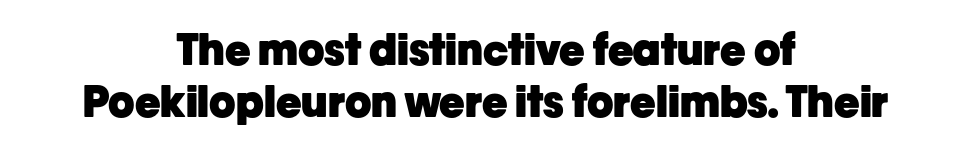
{"serif": "no", "italic": "no", "bold": "yes", "weight": "heavy", "width": "normal", "stroke_contrast": "low", "x_height": "medium", "monospaced": "no", "underline": "no", "align": "center", "line_spacing_ratio": 1.22, "letter_spacing": "normal", "letter_spacing_em": 0.0, "glyph_px": 43}
